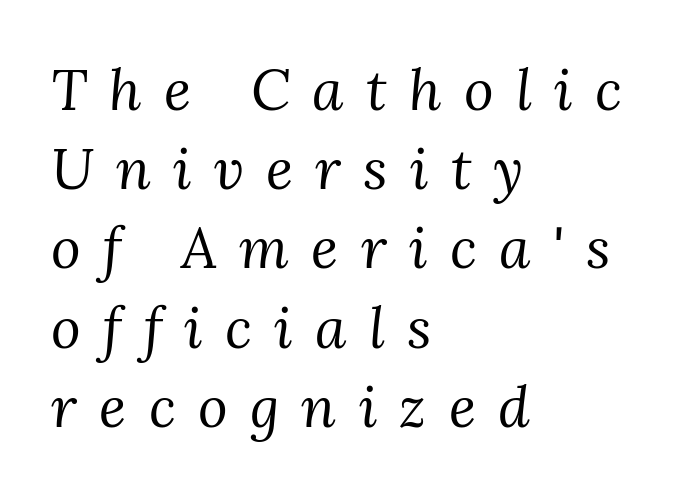
{"serif": "yes", "italic": "yes", "lean": "right", "slant_degrees": 3, "bold": "no", "weight": "regular", "width": "normal", "stroke_contrast": "medium", "x_height": "medium", "monospaced": "no", "underline": "no", "align": "left", "line_spacing": "normal", "line_spacing_ratio": 1.39, "letter_spacing": "wide", "letter_spacing_em": 0.39, "glyph_px": 57}
